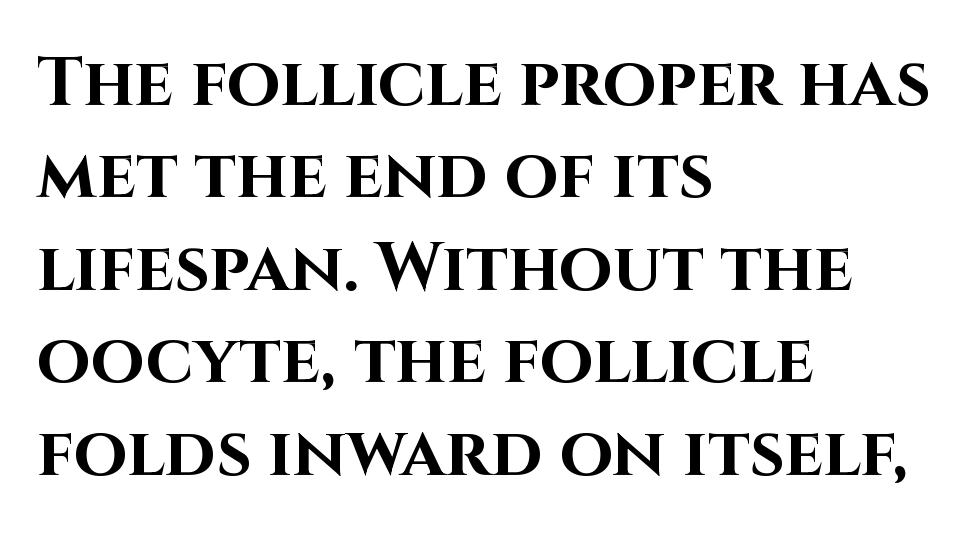
Q: Is the text bold? A: Yes.
Q: Is the text italic (slanted)? A: No, it is upright.
Q: Is the typeface a serif or a sans-serif typeface? A: Sans-serif.
Q: Is the text underlined? A: No.
Q: How is the paragraph aligned? A: Left-aligned.
Q: Is the spacing between letters normal or unusually wide? A: Normal.
Q: Is the spacing between lines tight, normal or loose? A: Normal.
Q: Width (condensed, normal, or wide)? A: Normal.
Q: Stroke contrast? A: High.
Q: x-height? A: Large.
Q: Monospaced? A: No.
